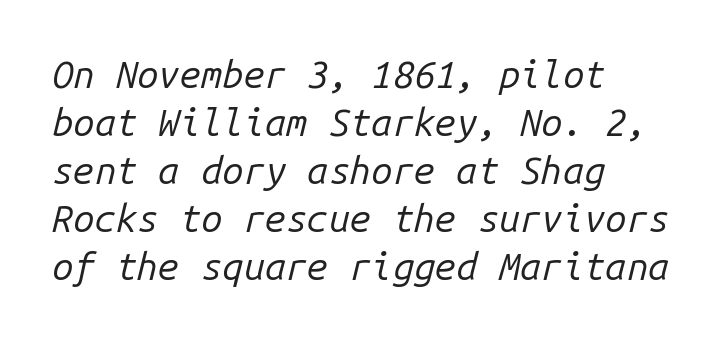
The passage shown leans; its letterforms are oblique. This sample has the even, mechanical cadence of fixed-width lettering. Each row of text sits above clean, open space. Layout note: lines flush left.
